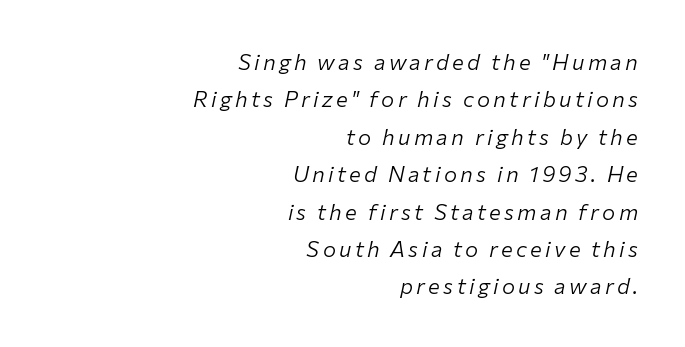
Slanted lettering throughout. A bare baseline throughout the passage. Reading down the block, your eye finds every line finishing at a fixed right position. Stroke thickness stays within the range of a standard reading face or lighter.
